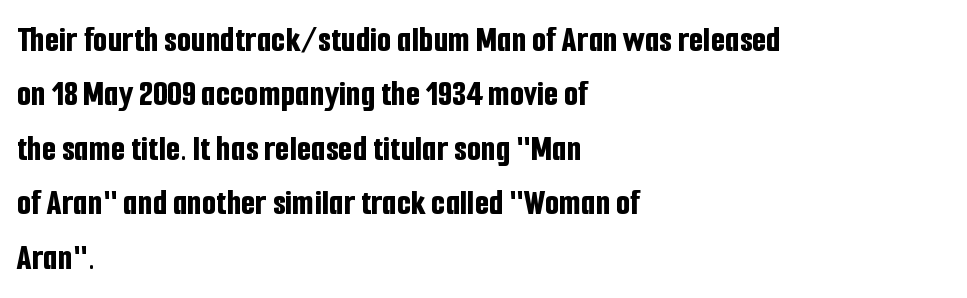
Look at the bottom of the vertical strokes: they stop flat, with no serifs. Just letters on the line, the space beneath them empty. Whoever set this chose a conventional vertical rhythm. You can tell it's not italic because the verticals are truly vertical.
